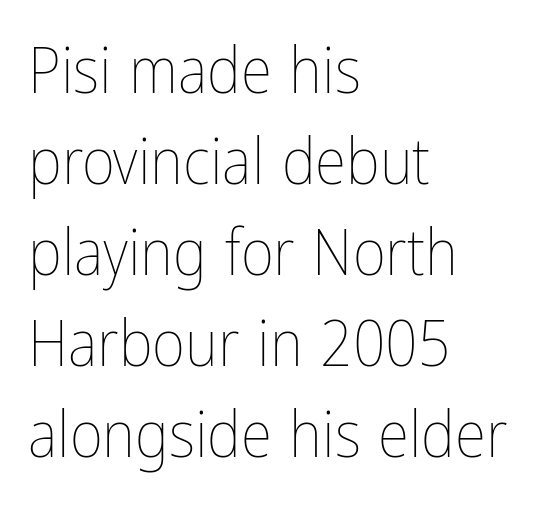
The image shows 64 px thin, condensed type, upright; set left-aligned, normal line spacing (1.42x), normal letter spacing, not underlined; low stroke contrast and a medium x-height.
